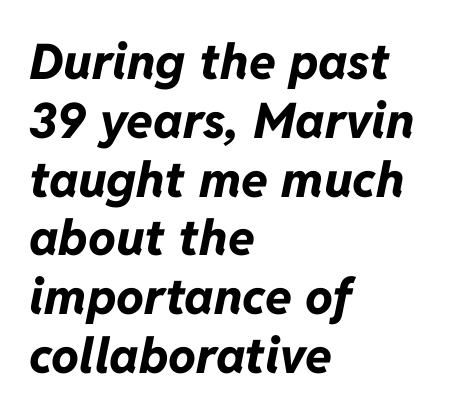
The typesetting leans heavy: a genuine bold. Varying glyph widths throughout — classic text-font behaviour. Decoration check: the copy has no underline. The face used here is rendered with its standard letterfit. Looking at the ascenders, they clearly lean.
